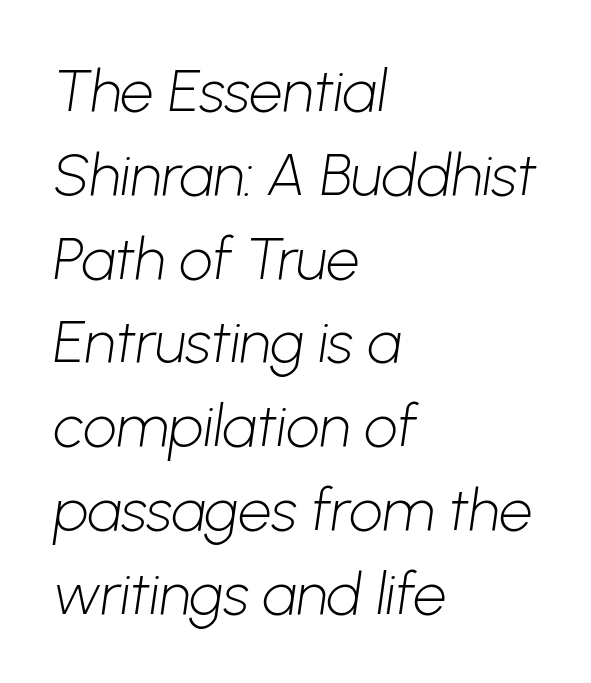
Q: Is the text bold? A: No.
Q: Is the typeface a serif or a sans-serif typeface? A: Sans-serif.
Q: Is the text underlined? A: No.
Q: How is the paragraph aligned? A: Left-aligned.
Q: Is the spacing between letters normal or unusually wide? A: Normal.
Q: Is the spacing between lines tight, normal or loose? A: Normal.
Q: Width (condensed, normal, or wide)? A: Normal.
Q: Stroke contrast? A: Low.
Q: x-height? A: Medium.
Q: Monospaced? A: No.
